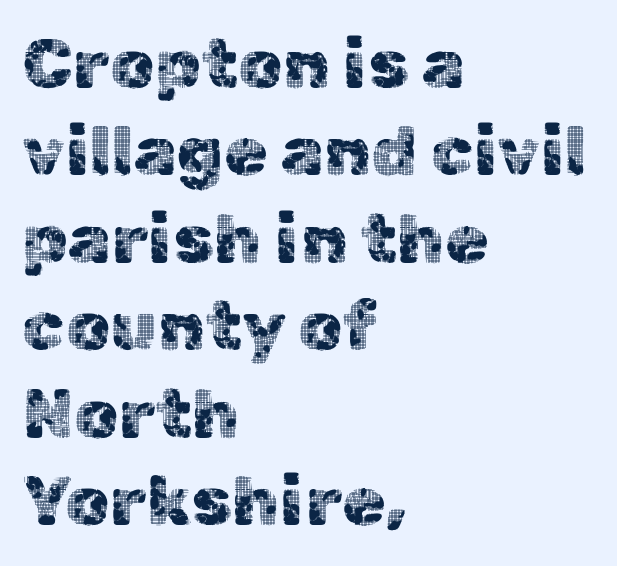
Bare-footed words on every line. Caption: standard tracking, unaltered. Does the type have serifs? No, each stem ends abruptly. The face used here is proportionally spaced, like ordinary book or web type.
